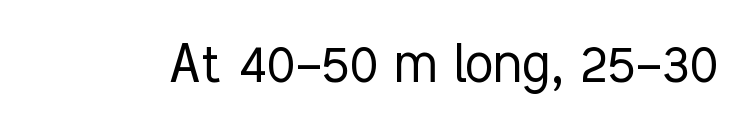
These lines are rendered in a variable-pitch font. Heft: none added — not bold. Glyph-to-glyph distance matches everyday printed text. Every stem runs plumb, perpendicular to the baseline.
